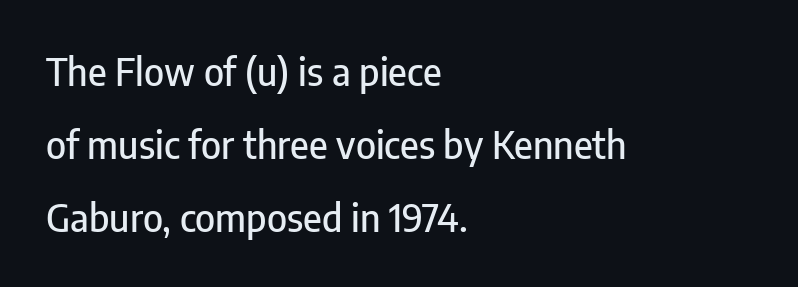
The image shows 38 px condensed sans-serif type, upright; set left-aligned, loose line spacing (1.92x), normal letter spacing, not underlined; low stroke contrast and a medium x-height.
